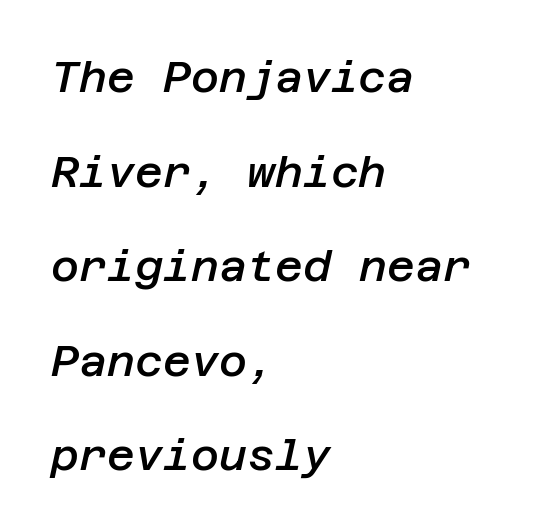
{"italic": "yes", "lean": "right", "slant_degrees": 12, "bold": "semi", "weight": "semibold", "width": "normal", "stroke_contrast": "low", "x_height": "large", "underline": "no", "align": "left", "line_spacing": "loose", "line_spacing_ratio": 2.2, "letter_spacing": "normal", "letter_spacing_em": 0.0, "glyph_px": 43}
